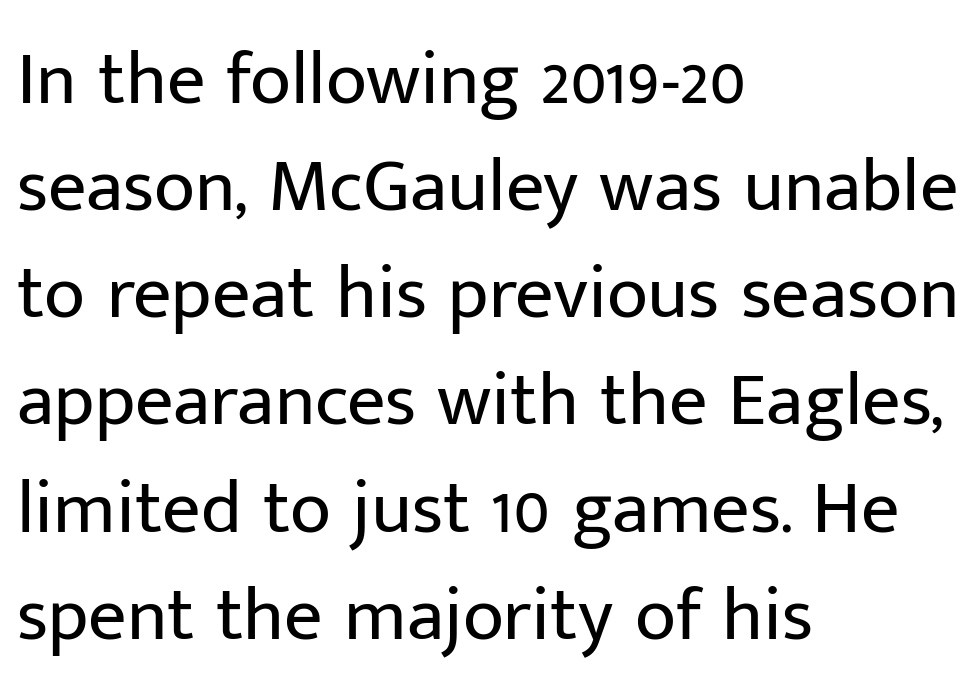
Q: Is the text bold? A: No.
Q: Is the text italic (slanted)? A: No, it is upright.
Q: Is the typeface a serif or a sans-serif typeface? A: Sans-serif.
Q: Is the text underlined? A: No.
Q: How is the paragraph aligned? A: Left-aligned.
Q: Is the spacing between letters normal or unusually wide? A: Normal.
Q: Is the spacing between lines tight, normal or loose? A: Normal.
Q: Width (condensed, normal, or wide)? A: Normal.
Q: Stroke contrast? A: Low.
Q: x-height? A: Medium.
Q: Monospaced? A: No.
